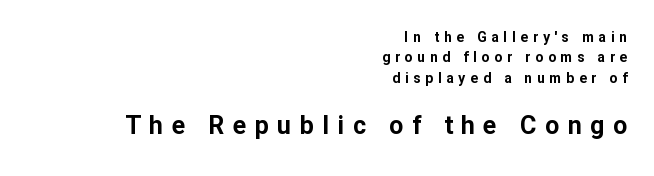
Q: Is the text bold? A: Yes.
Q: Is the text italic (slanted)? A: No, it is upright.
Q: Is the text underlined? A: No.
Q: How is the paragraph aligned? A: Right-aligned.
Q: Is the spacing between letters normal or unusually wide? A: Unusually wide.
Q: Is the spacing between lines tight, normal or loose? A: Normal.
Q: Which block of text is set in a larger size, the first (top) or the second (bottom)? A: The second (bottom) one.
